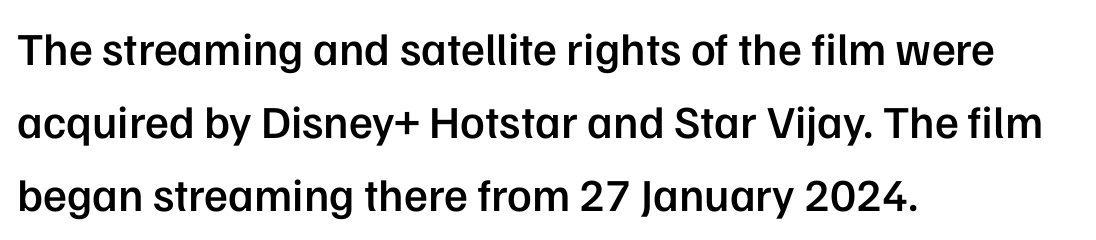
{"serif": "no", "italic": "no", "bold": "semi", "weight": "semibold", "width": "normal", "stroke_contrast": "low", "x_height": "medium", "monospaced": "no", "underline": "no", "align": "left", "line_spacing": "normal", "line_spacing_ratio": 1.59, "letter_spacing": "normal", "letter_spacing_em": 0.0, "glyph_px": 46}
